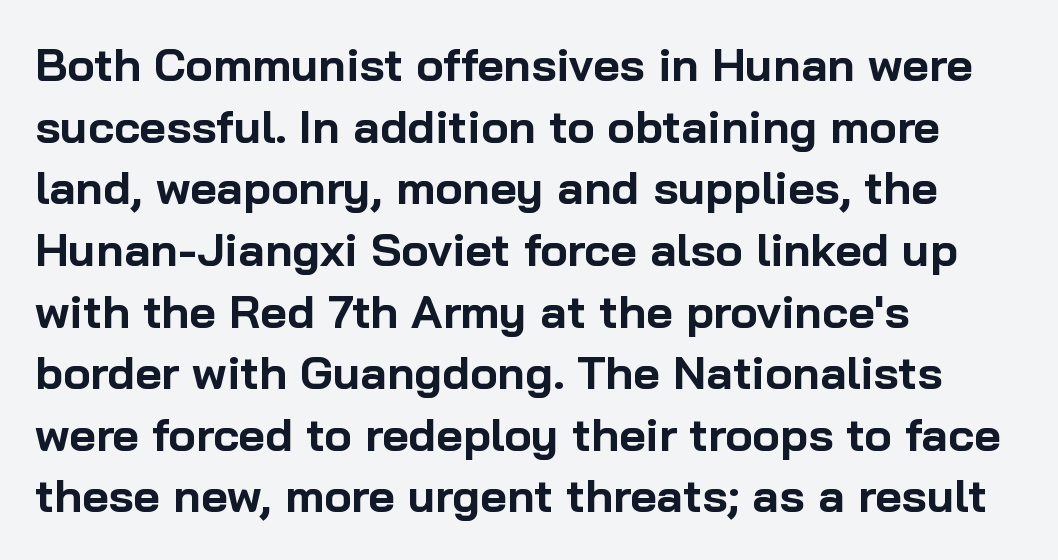
The image shows 46 px bold sans-serif type, upright; set left-aligned, normal line spacing (1.34x), normal letter spacing, not underlined; low stroke contrast and a medium x-height.
